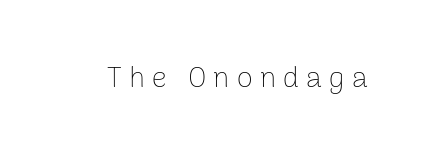
{"serif": "no", "italic": "no", "bold": "no", "weight": "thin", "width": "normal", "stroke_contrast": "low", "x_height": "medium", "monospaced": "no", "underline": "no", "letter_spacing": "wide", "letter_spacing_em": 0.25, "glyph_px": 29}
